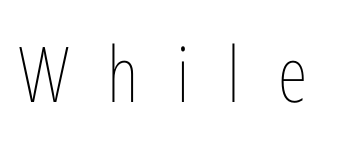
The image shows 77 px thin, condensed type, upright; set unusually wide letter spacing (+0.49 em), not underlined; low stroke contrast and a medium x-height.
